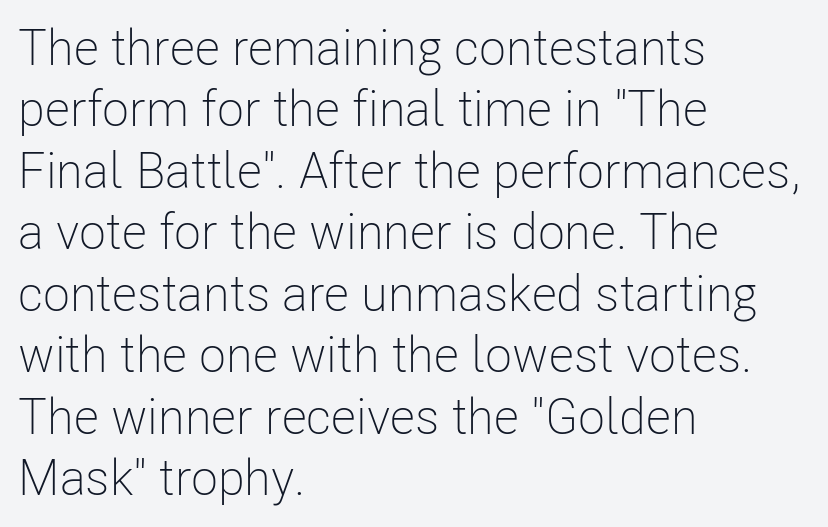
Q: Is the text bold? A: No.
Q: Is the text italic (slanted)? A: No, it is upright.
Q: Is the typeface a serif or a sans-serif typeface? A: Sans-serif.
Q: Is the text underlined? A: No.
Q: How is the paragraph aligned? A: Left-aligned.
Q: Is the spacing between letters normal or unusually wide? A: Normal.
Q: Width (condensed, normal, or wide)? A: Condensed.
Q: Stroke contrast? A: Low.
Q: x-height? A: Medium.
Q: Monospaced? A: No.
